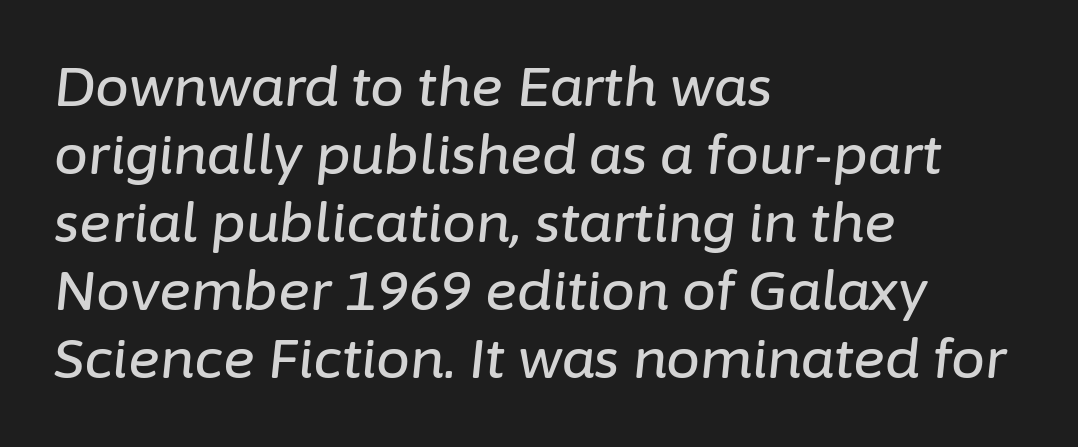
The image shows 54 px text type, italic (leaning right); set left-aligned, normal line spacing (1.26x), normal letter spacing, not underlined; low stroke contrast and a medium x-height.
